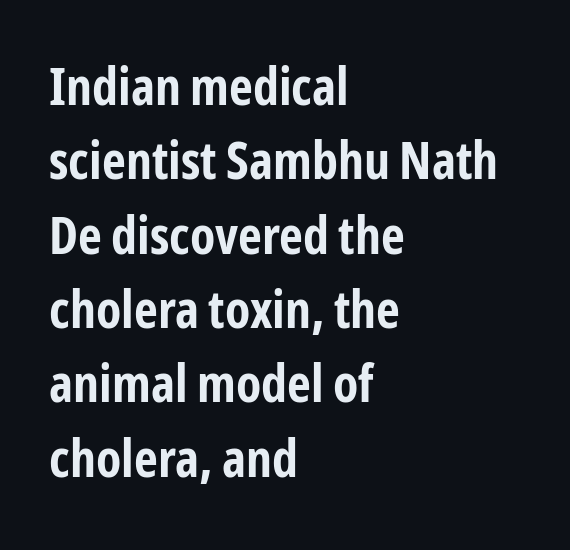
On the weight axis this lands at bold, roughly 700. Does the copy run flush right? No — it runs flush left. Here the designer chose a conventional face with non-uniform glyph widths. The letters stand straight up with perfectly vertical stems.
